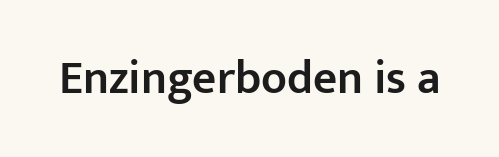
Q: Is the text bold? A: Semi-bold.
Q: Is the text italic (slanted)? A: No, it is upright.
Q: Is the typeface a serif or a sans-serif typeface? A: Sans-serif.
Q: Is the text underlined? A: No.
Q: Is the spacing between letters normal or unusually wide? A: Normal.
Q: Width (condensed, normal, or wide)? A: Normal.
Q: Stroke contrast? A: Low.
Q: x-height? A: Medium.
Q: Monospaced? A: No.
